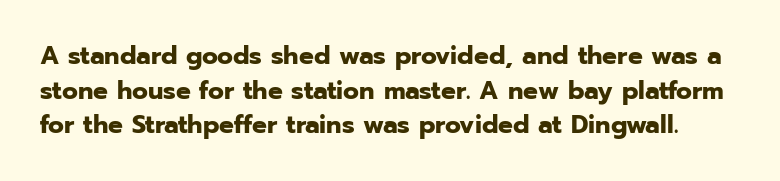
{"italic": "no", "bold": "yes", "underline": "no", "line_spacing": "normal", "line_spacing_ratio": 1.33, "letter_spacing": "normal", "letter_spacing_em": 0.0, "glyph_px": 26}
